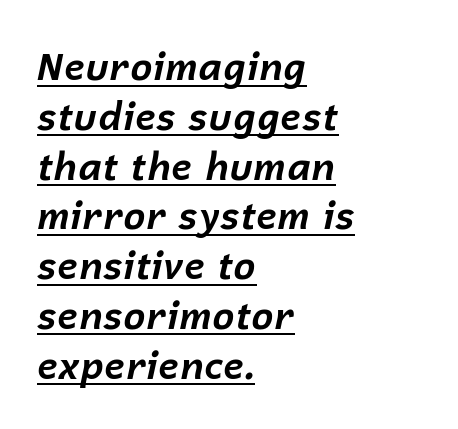
Q: Is the text bold? A: Yes.
Q: Is the text italic (slanted)? A: Yes, it leans right by about 12 degrees.
Q: Is the text underlined? A: Yes.
Q: How is the paragraph aligned? A: Left-aligned.
Q: Is the spacing between letters normal or unusually wide? A: Normal.
Q: Is the spacing between lines tight, normal or loose? A: Normal.
Q: Width (condensed, normal, or wide)? A: Normal.
Q: Stroke contrast? A: Low.
Q: x-height? A: Medium.
Q: Monospaced? A: No.
